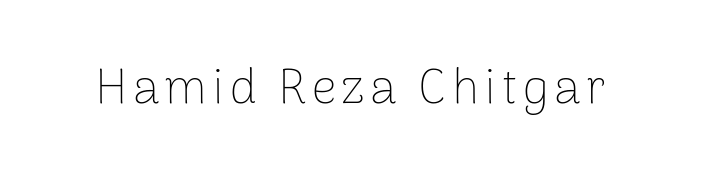
Character widths vary here, with narrow letters taking less room than wide ones. The font's upright variant was chosen for this text. The typeface chosen for these lines omits serifs. Stem width sits at or under what a default text font uses. Has an underline been added? It has not.
